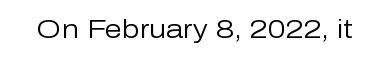
{"italic": "no", "bold": "no", "underline": "no", "letter_spacing": "normal", "letter_spacing_em": 0.0, "glyph_px": 25}
